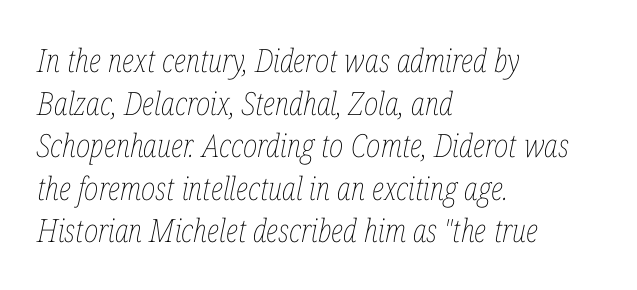
Which margin do the lines hug? The left one — the right edge is uneven. These lines were composed using italics. Counters stay open thanks to moderate or lighter strokes. The passage shown stacks its lines at a standard gap. You could not count columns in this text — the font is proportionally spaced. The words here are not underlined.
